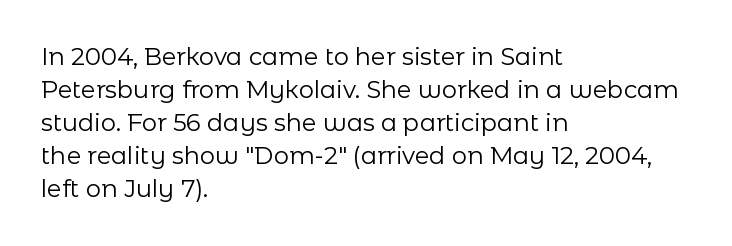
Q: Is the text bold? A: No.
Q: Is the text italic (slanted)? A: No, it is upright.
Q: Is the text underlined? A: No.
Q: How is the paragraph aligned? A: Left-aligned.
Q: Is the spacing between letters normal or unusually wide? A: Normal.
Q: Is the spacing between lines tight, normal or loose? A: Normal.
